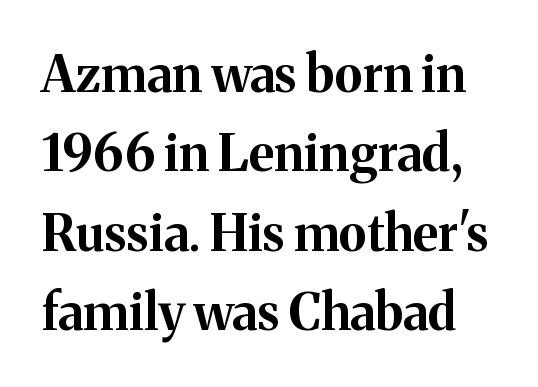
{"serif": "yes", "italic": "no", "bold": "yes", "weight": "bold", "width": "normal", "stroke_contrast": "medium", "x_height": "medium", "monospaced": "no", "underline": "no", "line_spacing": "normal", "line_spacing_ratio": 1.59, "letter_spacing": "normal", "letter_spacing_em": 0.0, "glyph_px": 50}
